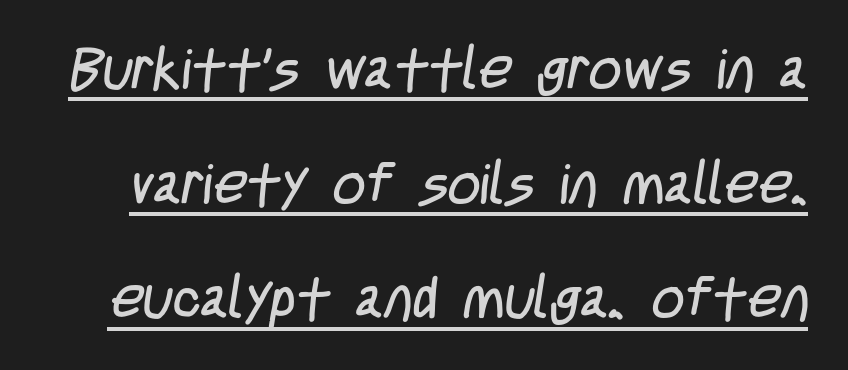
Q: Is the text bold? A: No.
Q: Is the typeface a serif or a sans-serif typeface? A: Sans-serif.
Q: Is the text underlined? A: Yes.
Q: Is the spacing between letters normal or unusually wide? A: Normal.
Q: Is the spacing between lines tight, normal or loose? A: Loose.
Q: Width (condensed, normal, or wide)? A: Condensed.
Q: Stroke contrast? A: Low.
Q: x-height? A: Large.
Q: Monospaced? A: No.
